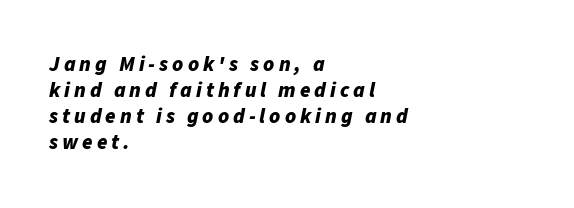
The image shows 21 px bold type, italic (leaning right); set left-aligned, line spacing 1.24x, not underlined.
